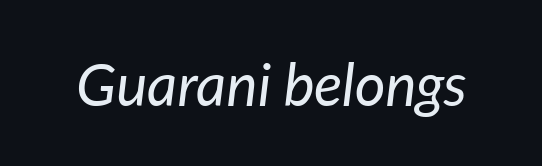
Q: Is the text bold? A: No.
Q: Is the text italic (slanted)? A: Yes, it leans right by about 7 degrees.
Q: Is the text underlined? A: No.
Q: Is the spacing between letters normal or unusually wide? A: Normal.
Q: Width (condensed, normal, or wide)? A: Normal.
Q: Stroke contrast? A: Low.
Q: x-height? A: Medium.
Q: Monospaced? A: No.
